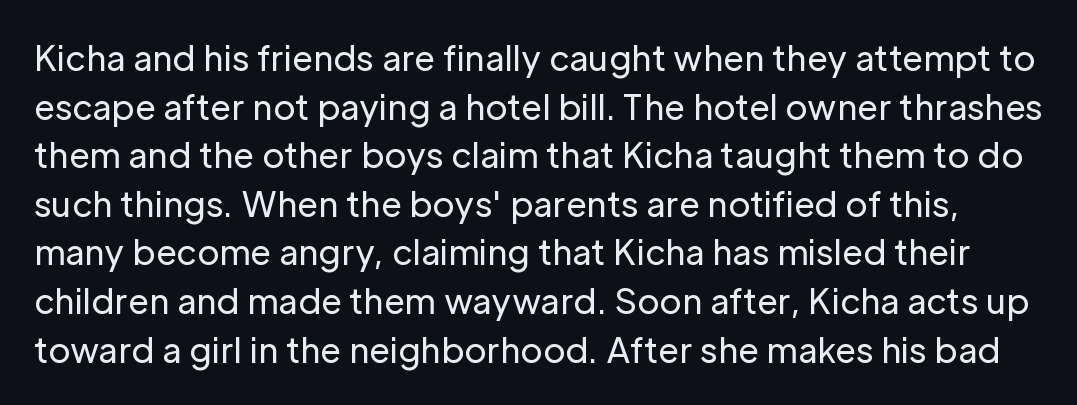
{"serif": "no", "italic": "no", "bold": "no", "weight": "regular", "width": "normal", "stroke_contrast": "low", "x_height": "medium", "monospaced": "no", "underline": "no", "line_spacing": "normal", "line_spacing_ratio": 1.43, "letter_spacing": "normal", "letter_spacing_em": 0.0, "glyph_px": 34}
